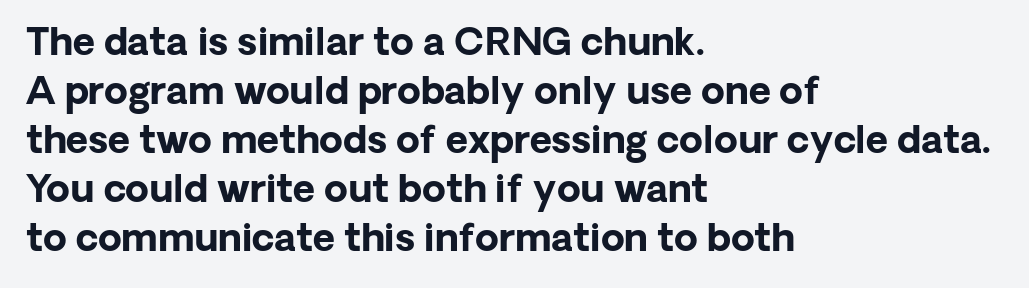
{"serif": "no", "italic": "no", "bold": "yes", "weight": "bold", "width": "normal", "stroke_contrast": "low", "x_height": "medium", "monospaced": "no", "underline": "no", "align": "left", "line_spacing": "normal", "line_spacing_ratio": 1.29, "letter_spacing": "normal", "letter_spacing_em": 0.0, "glyph_px": 38}
